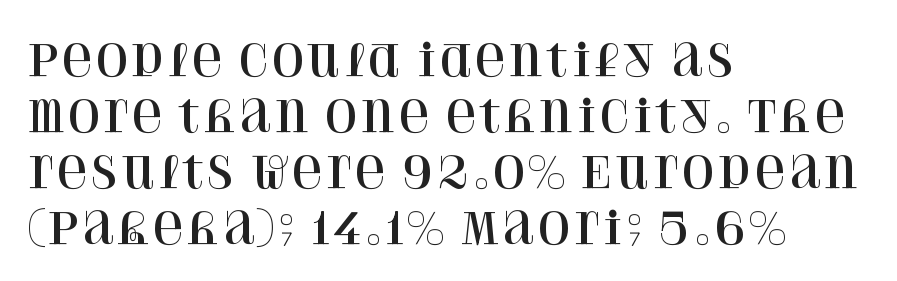
Q: Is the text italic (slanted)? A: No, it is upright.
Q: Is the typeface a serif or a sans-serif typeface? A: Serif.
Q: Is the text underlined? A: No.
Q: How is the paragraph aligned? A: Left-aligned.
Q: Is the spacing between letters normal or unusually wide? A: Normal.
Q: Is the spacing between lines tight, normal or loose? A: Normal.
Q: Width (condensed, normal, or wide)? A: Normal.
Q: Stroke contrast? A: High.
Q: x-height? A: Large.
Q: Monospaced? A: No.
